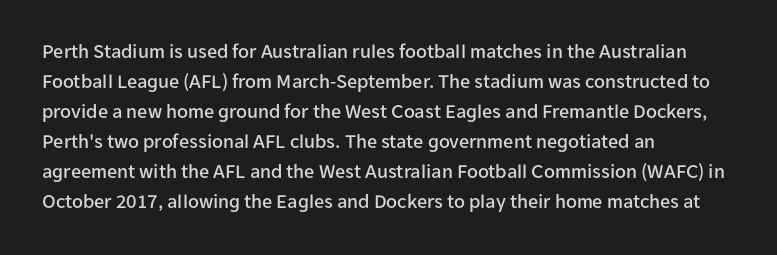
The image shows 20 px text type, upright; set left-aligned, normal line spacing (1.5x), normal letter spacing, not underlined.
